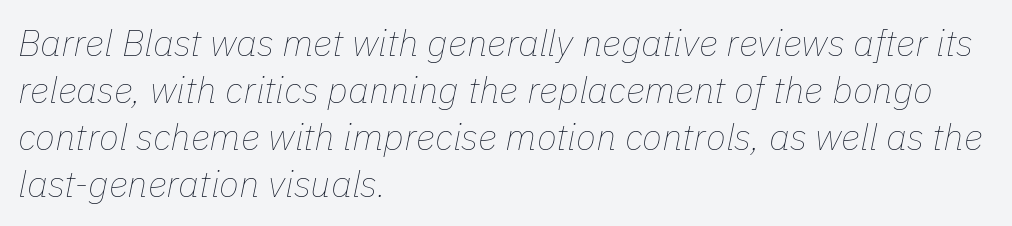
Q: Is the text bold? A: No.
Q: Is the text italic (slanted)? A: Yes, it leans right by about 11 degrees.
Q: Is the text underlined? A: No.
Q: How is the paragraph aligned? A: Left-aligned.
Q: Is the spacing between letters normal or unusually wide? A: Normal.
Q: Is the spacing between lines tight, normal or loose? A: Normal.
Q: Width (condensed, normal, or wide)? A: Normal.
Q: Stroke contrast? A: Low.
Q: x-height? A: Medium.
Q: Monospaced? A: No.
